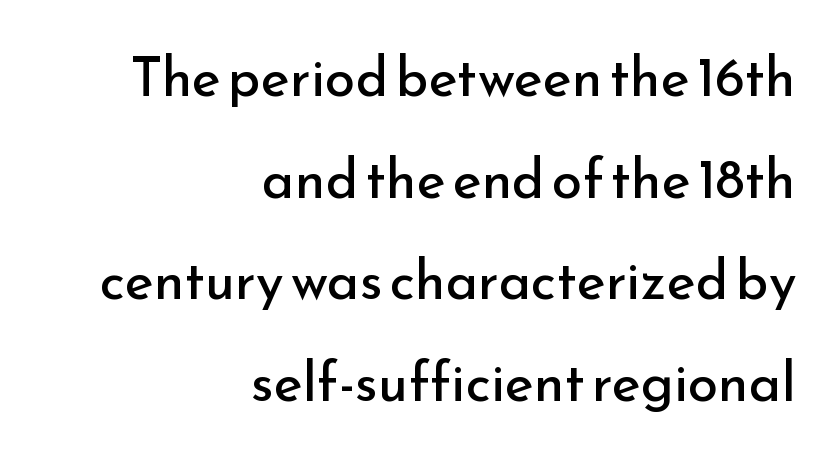
{"serif": "no", "italic": "no", "bold": "no", "weight": "regular", "width": "normal", "stroke_contrast": "low", "x_height": "small", "monospaced": "no", "underline": "no", "align": "right", "line_spacing_ratio": 1.85, "letter_spacing": "normal", "letter_spacing_em": 0.0, "glyph_px": 55}
